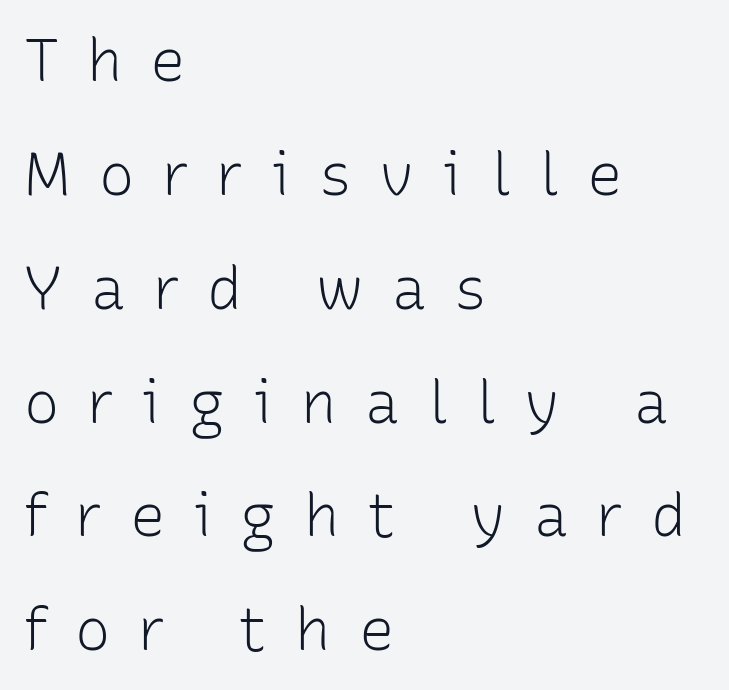
The image shows 59 px light sans-serif type, upright; set left-aligned, loose line spacing (1.93x), unusually wide letter spacing (+0.47 em), not underlined; low stroke contrast and a medium x-height.
